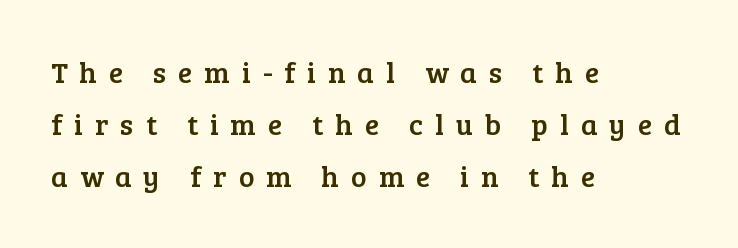
{"serif": "yes", "italic": "no", "width": "normal", "stroke_contrast": "low", "x_height": "medium", "monospaced": "no", "underline": "no", "align": "left", "line_spacing_ratio": 1.8, "letter_spacing": "wide", "letter_spacing_em": 0.42, "glyph_px": 29}
